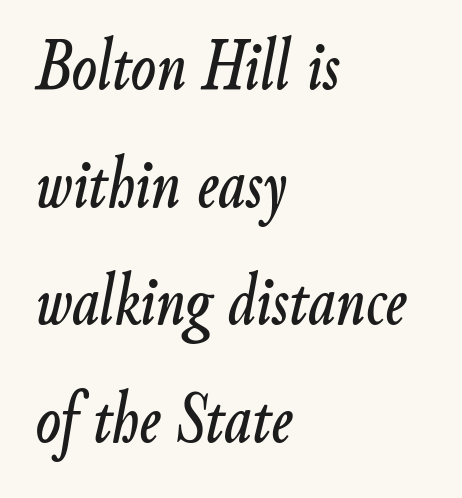
The image shows 74 px condensed type, italic (leaning right); set left-aligned, normal line spacing (1.59x), normal letter spacing, not underlined; low stroke contrast and a small x-height.
